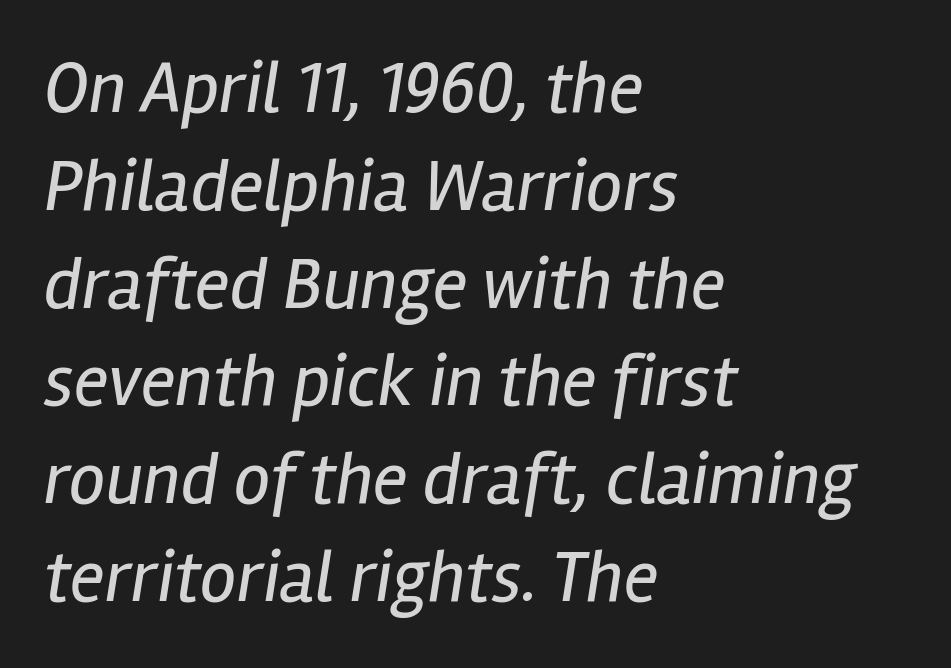
A typesetter would call this proportional, since set widths differ per character. A light-to-regular cut is what we see here. If you measured baseline to baseline, you'd find a middling distance. Nobody touched the tracking dial on this one.
